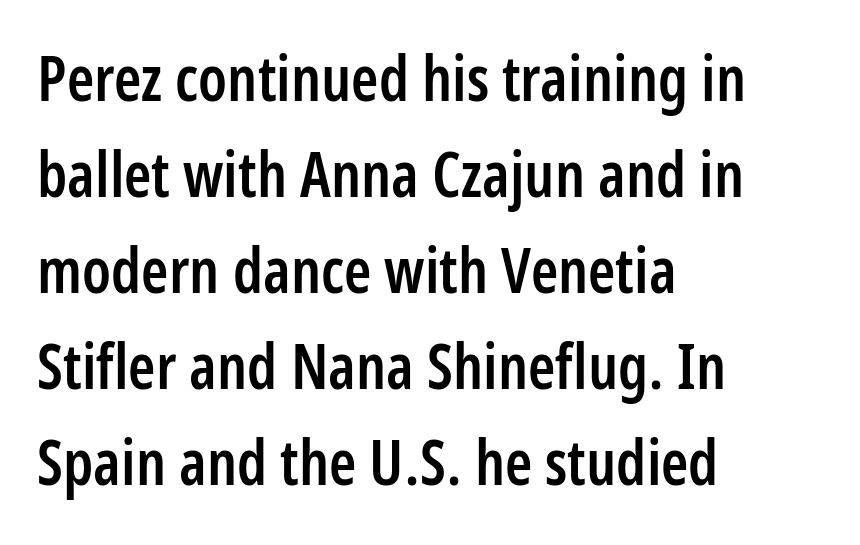
A somewhat darkened texture: the type is semibold rather than bold. Horizontal bands of white between lines are of average thickness. Serif or sans? Sans — the stroke terminals are bare. The lines in this sample share a left origin and differ only in where they stop.
